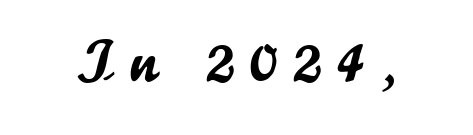
Q: Is the text italic (slanted)? A: Yes.
Q: Is the typeface a serif or a sans-serif typeface? A: Sans-serif.
Q: Is the text underlined? A: No.
Q: Is the spacing between letters normal or unusually wide? A: Unusually wide.
Q: Width (condensed, normal, or wide)? A: Normal.
Q: Stroke contrast? A: Low.
Q: x-height? A: Small.
Q: Monospaced? A: No.
